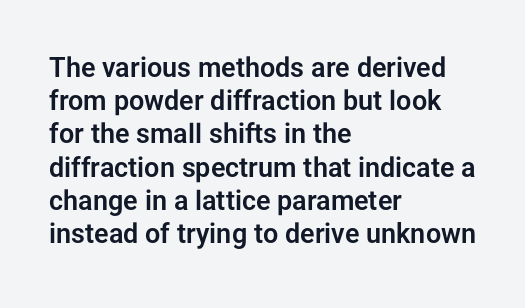
Every row of glyphs begins at an identical x-position on the left. These lines were composed using upright roman letters. Standard letterfit; no display-style spreading of the glyphs. The glyphs are unaccompanied by any horizontal stroke below them.
